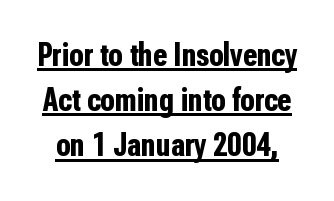
Q: Is the text bold? A: Yes.
Q: Is the text italic (slanted)? A: No, it is upright.
Q: Is the typeface a serif or a sans-serif typeface? A: Sans-serif.
Q: Is the text underlined? A: Yes.
Q: Is the spacing between letters normal or unusually wide? A: Normal.
Q: Is the spacing between lines tight, normal or loose? A: Normal.
Q: Width (condensed, normal, or wide)? A: Condensed.
Q: Stroke contrast? A: Low.
Q: x-height? A: Medium.
Q: Monospaced? A: No.
